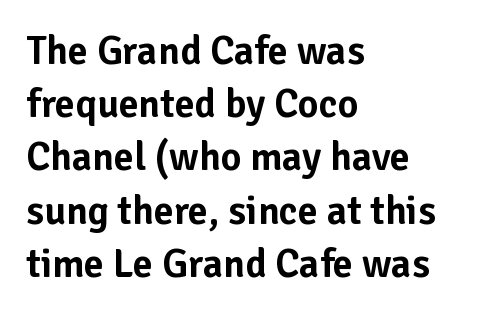
{"serif": "no", "italic": "no", "width": "normal", "stroke_contrast": "low", "x_height": "medium", "monospaced": "no", "underline": "no", "align": "left", "line_spacing": "normal", "line_spacing_ratio": 1.33, "letter_spacing": "normal", "letter_spacing_em": 0.0, "glyph_px": 40}
